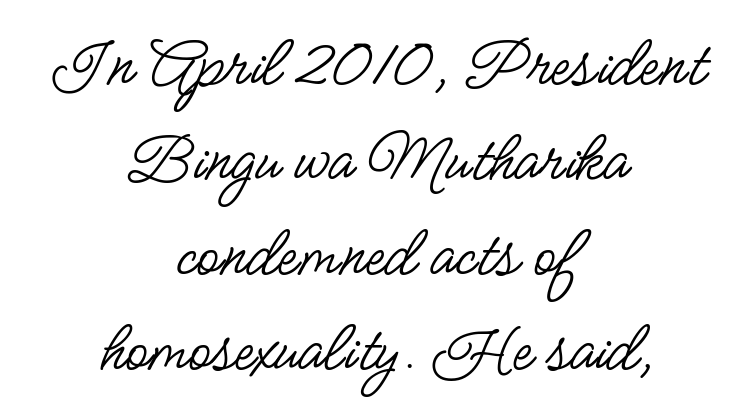
{"serif": "no", "bold": "no", "weight": "regular", "width": "condensed", "stroke_contrast": "low", "x_height": "small", "monospaced": "no", "underline": "no", "align": "center", "line_spacing": "normal", "line_spacing_ratio": 1.3, "letter_spacing": "normal", "letter_spacing_em": 0.0, "glyph_px": 73}
